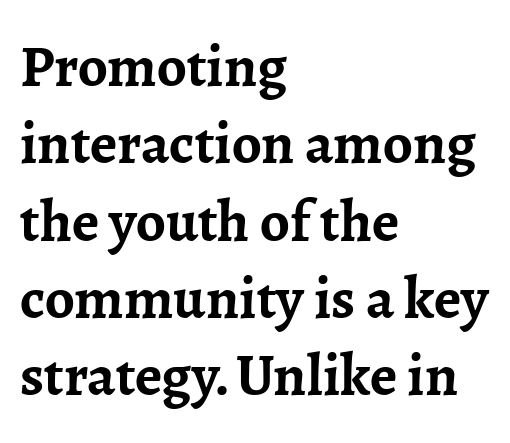
On the weight axis this lands at bold, roughly 700. The font family rendered here belongs to the serif group. A normal amount of white space separates one row of letters from the next. Spacing verdict: proportional, widths tailored to each character. In CSS terms this would be text-align: left.
